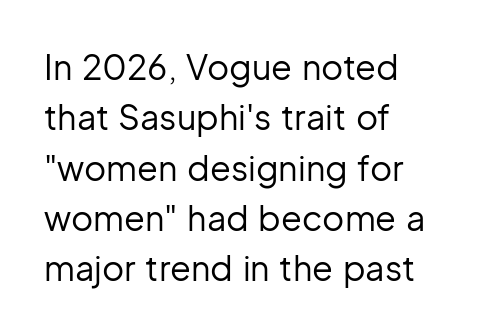
{"serif": "no", "italic": "no", "bold": "no", "weight": "regular", "width": "normal", "stroke_contrast": "low", "x_height": "medium", "monospaced": "no", "underline": "no", "align": "left", "line_spacing": "normal", "line_spacing_ratio": 1.48, "letter_spacing": "normal", "letter_spacing_em": 0.0, "glyph_px": 34}
